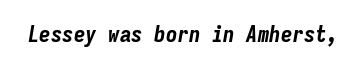
{"italic": "yes", "lean": "right", "slant_degrees": 9, "bold": "yes", "underline": "no", "letter_spacing": "normal", "letter_spacing_em": 0.0, "glyph_px": 23}
